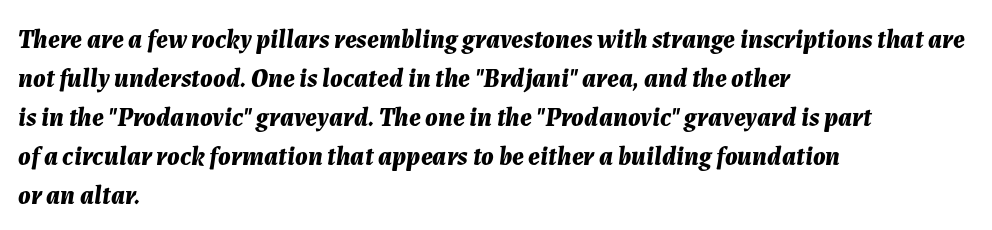
Compared with ordinary roman type, these characters are visibly tilted. The ragged edge is on the right, which tells us the setting is flush left. One glance says typical: line gaps are just what's usual. Nobody touched the tracking dial on this one. Emphasis by weight is at full strength: bold. A bare baseline throughout the passage.
